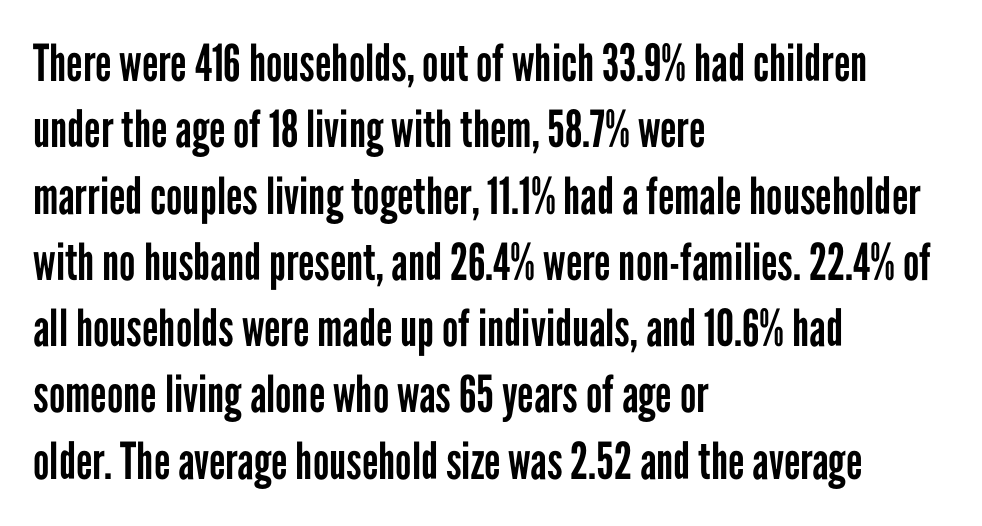
{"serif": "no", "italic": "no", "bold": "no", "weight": "regular", "width": "condensed", "stroke_contrast": "low", "x_height": "medium", "monospaced": "no", "underline": "no", "align": "left", "line_spacing": "normal", "line_spacing_ratio": 1.3, "letter_spacing": "normal", "letter_spacing_em": 0.0, "glyph_px": 51}
